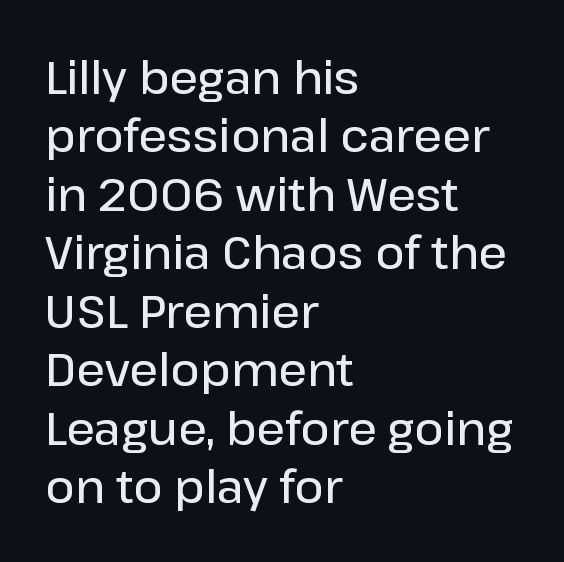
The image shows 45 px semibold sans-serif type, upright; set left-aligned, normal line spacing (1.3x), normal letter spacing, not underlined; low stroke contrast and a medium x-height.
